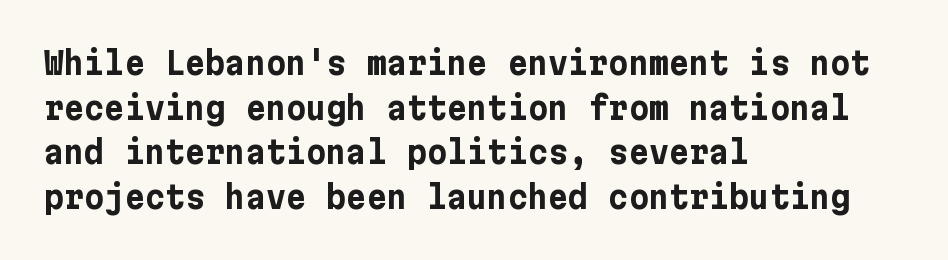
Q: Is the text bold? A: Yes.
Q: Is the text italic (slanted)? A: No, it is upright.
Q: Is the typeface a serif or a sans-serif typeface? A: Sans-serif.
Q: Is the text underlined? A: No.
Q: How is the paragraph aligned? A: Left-aligned.
Q: Is the spacing between letters normal or unusually wide? A: Normal.
Q: Is the spacing between lines tight, normal or loose? A: Normal.
Q: Width (condensed, normal, or wide)? A: Normal.
Q: Stroke contrast? A: Low.
Q: x-height? A: Medium.
